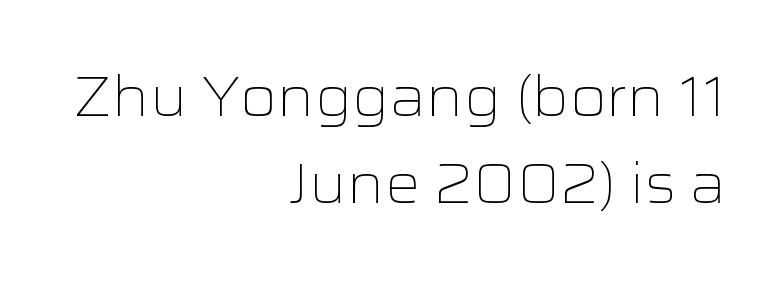
Q: Is the text bold? A: No.
Q: Is the text italic (slanted)? A: No, it is upright.
Q: Is the typeface a serif or a sans-serif typeface? A: Sans-serif.
Q: Is the text underlined? A: No.
Q: How is the paragraph aligned? A: Right-aligned.
Q: Is the spacing between letters normal or unusually wide? A: Normal.
Q: Is the spacing between lines tight, normal or loose? A: Normal.
Q: Width (condensed, normal, or wide)? A: Wide.
Q: Stroke contrast? A: Low.
Q: x-height? A: Medium.
Q: Monospaced? A: No.
